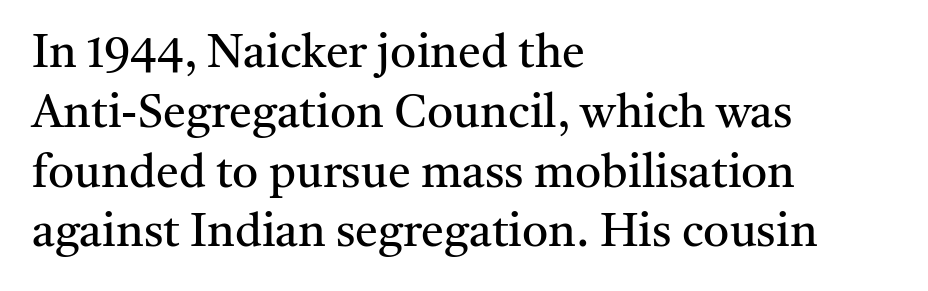
Q: Is the text bold? A: No.
Q: Is the text italic (slanted)? A: No, it is upright.
Q: Is the typeface a serif or a sans-serif typeface? A: Serif.
Q: Is the text underlined? A: No.
Q: How is the paragraph aligned? A: Left-aligned.
Q: Is the spacing between letters normal or unusually wide? A: Normal.
Q: Is the spacing between lines tight, normal or loose? A: Normal.
Q: Width (condensed, normal, or wide)? A: Normal.
Q: Stroke contrast? A: Medium.
Q: x-height? A: Medium.
Q: Monospaced? A: No.
